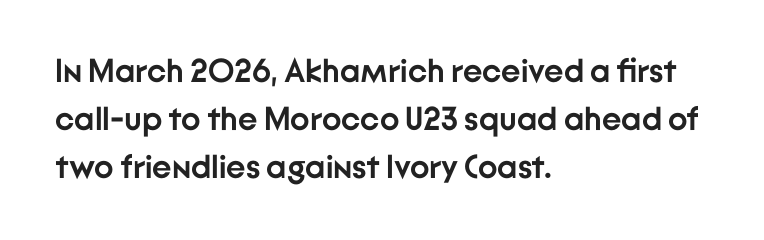
The image shows 33 px semibold sans-serif type, upright; set left-aligned, normal line spacing (1.45x), normal letter spacing, not underlined; low stroke contrast and a medium x-height.
